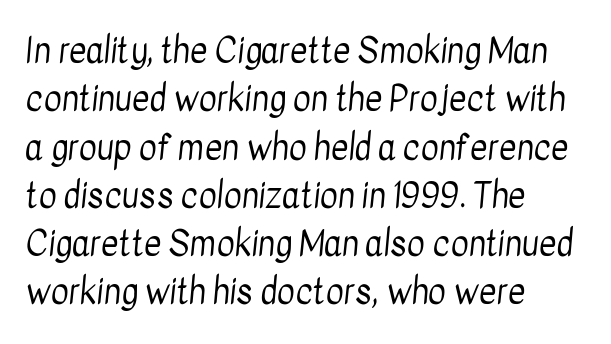
{"serif": "no", "bold": "no", "weight": "regular", "width": "condensed", "stroke_contrast": "low", "x_height": "medium", "monospaced": "no", "underline": "no", "align": "left", "line_spacing": "normal", "line_spacing_ratio": 1.42, "letter_spacing": "normal", "letter_spacing_em": 0.0, "glyph_px": 34}
